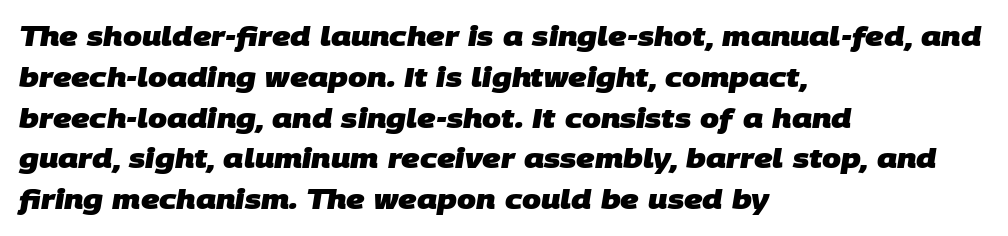
Q: Is the text bold? A: Yes.
Q: Is the text underlined? A: No.
Q: How is the paragraph aligned? A: Left-aligned.
Q: Is the spacing between letters normal or unusually wide? A: Normal.
Q: Is the spacing between lines tight, normal or loose? A: Normal.
